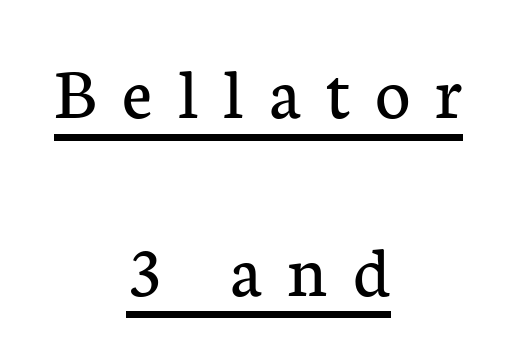
What kind of face is this? One with serifs. In designer terms, the underline attribute is active on this setting. The designer dialed line spacing up above the default. Is there any slant? The stems are plumb. The paragraph has two soft edges and a firm central axis. The passage shown is typed in a proportional face where columns would drift.
